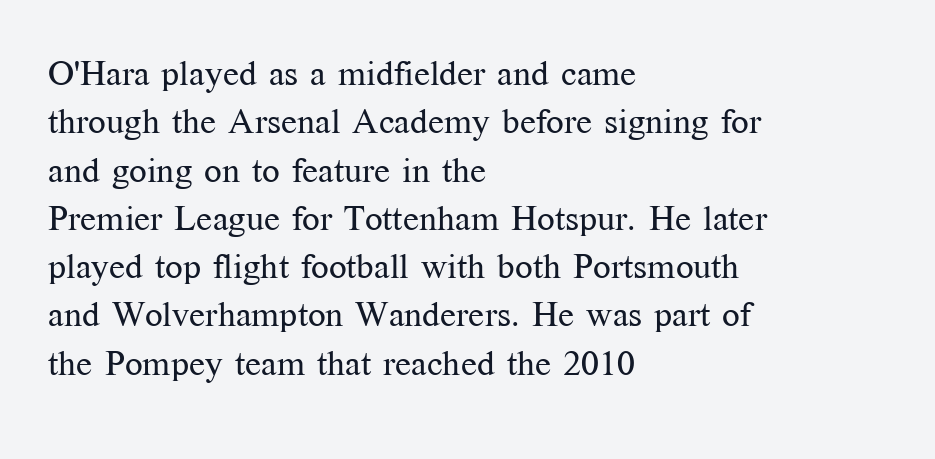
Q: Is the text bold? A: No.
Q: Is the text italic (slanted)? A: No, it is upright.
Q: Is the typeface a serif or a sans-serif typeface? A: Serif.
Q: Is the text underlined? A: No.
Q: How is the paragraph aligned? A: Left-aligned.
Q: Is the spacing between letters normal or unusually wide? A: Normal.
Q: Is the spacing between lines tight, normal or loose? A: Normal.
Q: Width (condensed, normal, or wide)? A: Normal.
Q: Stroke contrast? A: Medium.
Q: x-height? A: Medium.
Q: Monospaced? A: No.
